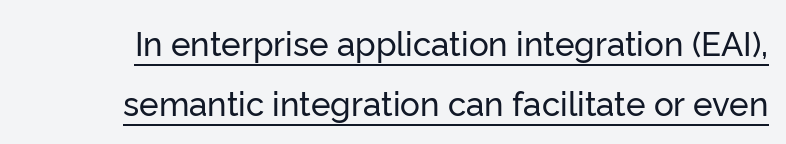
Q: Is the text italic (slanted)? A: No, it is upright.
Q: Is the typeface a serif or a sans-serif typeface? A: Sans-serif.
Q: Is the text underlined? A: Yes.
Q: Is the spacing between letters normal or unusually wide? A: Normal.
Q: Width (condensed, normal, or wide)? A: Normal.
Q: Stroke contrast? A: Low.
Q: x-height? A: Medium.
Q: Monospaced? A: No.
